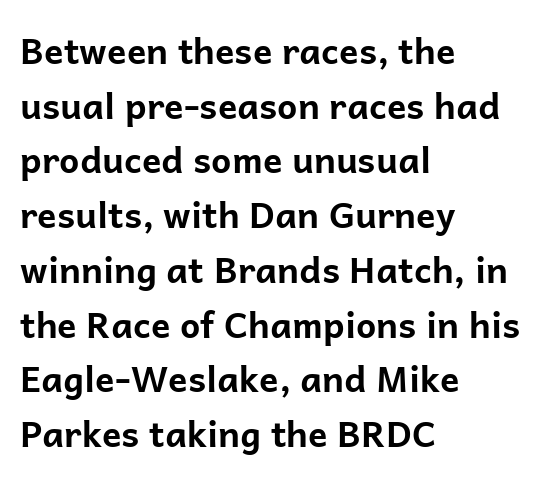
A student would call this left alignment; a typographer would say flush left, rag right. This sample has the flowing, uneven cadence of proportional lettering. The leading is moderate, giving the passage an even texture. The passage shown has conventional tracking throughout. Rendered with straight, roman letterforms.
